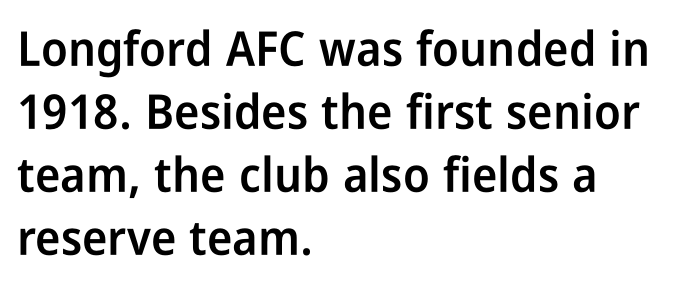
{"serif": "no", "italic": "no", "bold": "semi", "weight": "semibold", "width": "condensed", "stroke_contrast": "low", "x_height": "medium", "monospaced": "no", "underline": "no", "align": "left", "line_spacing": "normal", "line_spacing_ratio": 1.31, "letter_spacing": "normal", "letter_spacing_em": 0.0, "glyph_px": 48}
